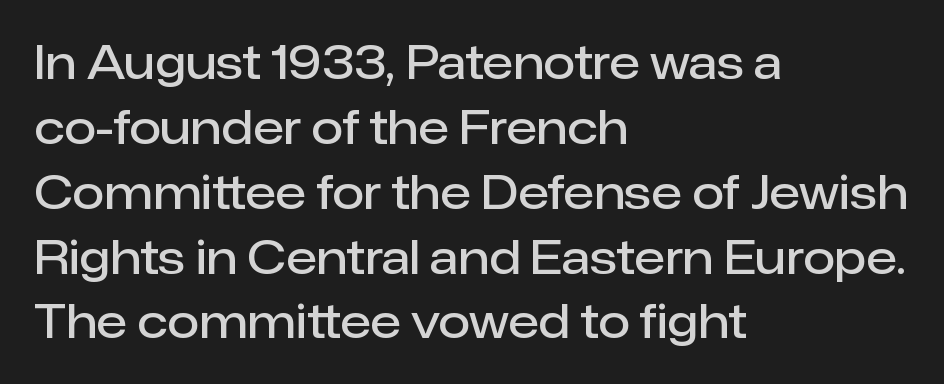
The face used here is a sans, in the tradition of grotesques and geometrics. Leading matches the norm, producing a regular column. The letters stand straight up with perfectly vertical stems. The baseline area is clear. Think of a printed novel: that variable character pitch is what you see here.
